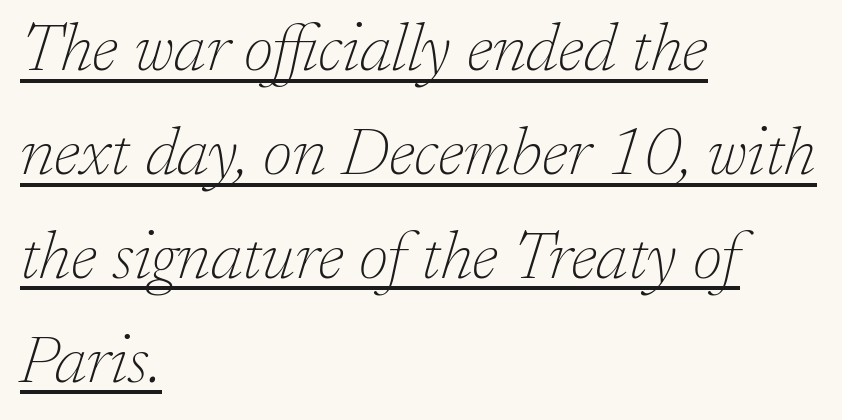
I'd call this a serif setting — the letters wear small feet. The passage shown is underscored from start to finish. Stems and bowls with no extra thickness — not bold. Each line starts at the same left margin while the right side varies.
